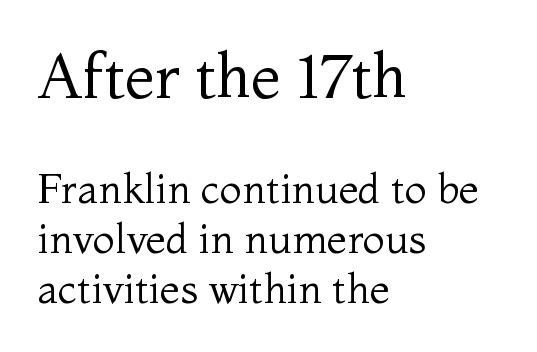
{"serif": "yes", "italic": "no", "bold": "no", "weight": "regular", "width": "normal", "stroke_contrast": "medium", "x_height": "medium", "monospaced": "no", "underline": "no", "align": "left", "line_spacing_ratio": 1.22, "letter_spacing": "normal", "letter_spacing_em": 0.0, "larger_block": "first", "size_ratio": 1.51, "glyph_px": 62}
